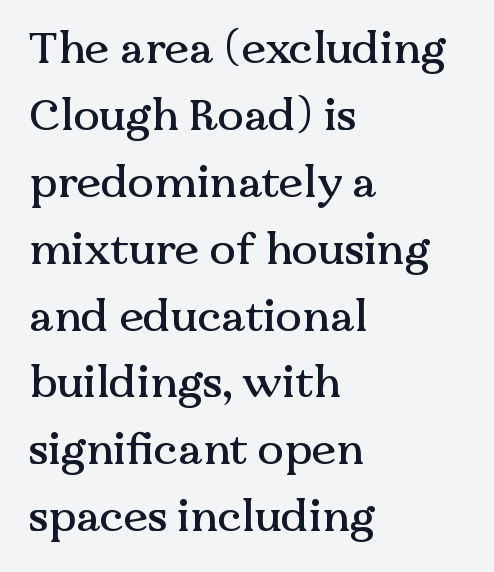
{"serif": "yes", "italic": "no", "width": "normal", "stroke_contrast": "medium", "x_height": "medium", "monospaced": "no", "underline": "no", "align": "left", "line_spacing": "normal", "line_spacing_ratio": 1.52, "letter_spacing": "normal", "letter_spacing_em": 0.0, "glyph_px": 44}
